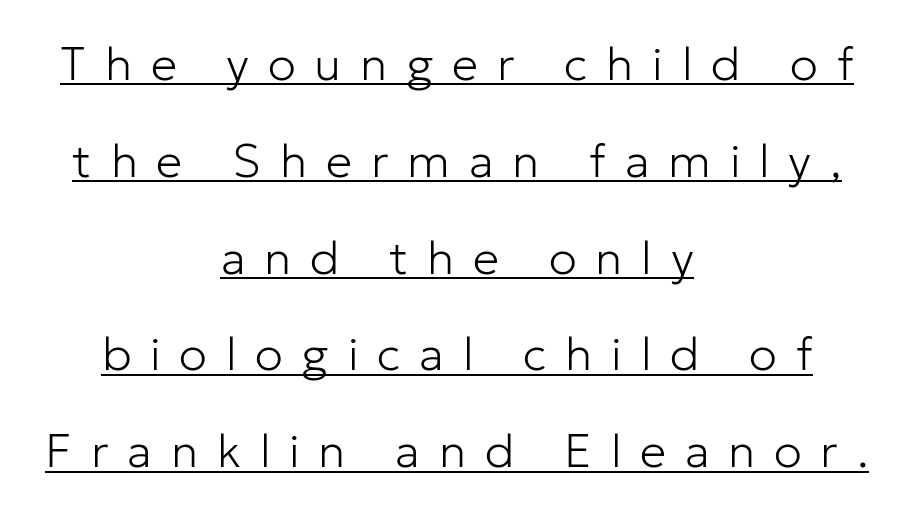
{"serif": "no", "italic": "no", "bold": "no", "weight": "light", "width": "normal", "stroke_contrast": "low", "x_height": "medium", "monospaced": "no", "underline": "yes", "align": "center", "line_spacing": "loose", "line_spacing_ratio": 2.06, "letter_spacing": "wide", "letter_spacing_em": 0.4, "glyph_px": 47}
